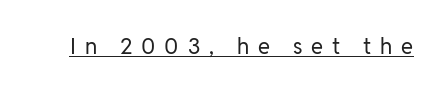
Q: Is the text bold? A: No.
Q: Is the text italic (slanted)? A: No, it is upright.
Q: Is the text underlined? A: Yes.
Q: Is the spacing between letters normal or unusually wide? A: Unusually wide.
